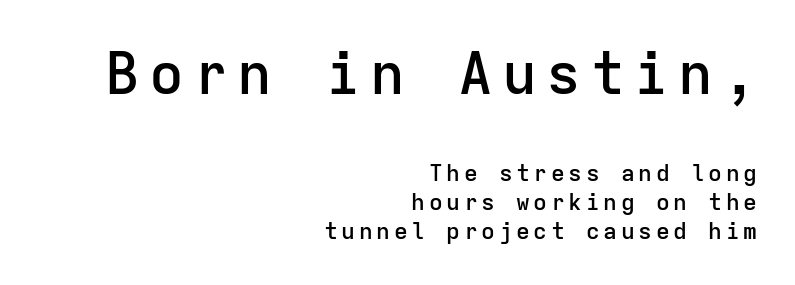
Fixed-width glyphs throughout — classic coding-font behaviour. Nobody drew a line under any word here. Do the letters lean? They stand straight. Whoever set this chose a conventional vertical rhythm. Which chunk is bigger? The first one — the top block dwarfs the bottom.
